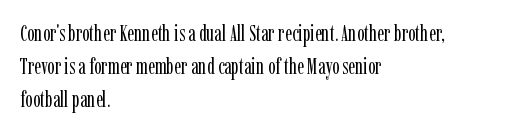
{"italic": "no", "bold": "no", "underline": "no", "align": "left", "line_spacing": "normal", "line_spacing_ratio": 1.49, "letter_spacing": "normal", "letter_spacing_em": 0.0, "glyph_px": 22}
